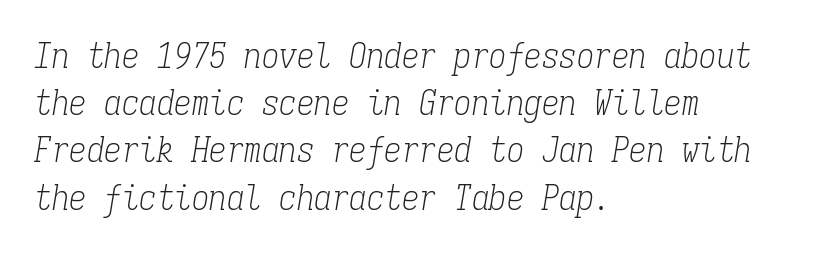
The image shows 35 px light, condensed serif type, italic (leaning right), monospaced; set left-aligned, normal line spacing (1.35x), normal letter spacing, not underlined; low stroke contrast and a medium x-height.
